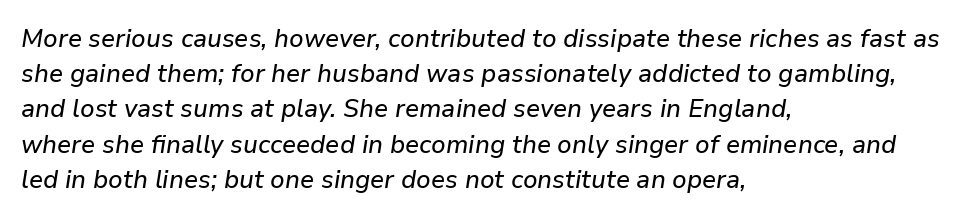
The image shows 25 px text type, italic (leaning right); set left-aligned, normal line spacing (1.41x), normal letter spacing, not underlined.
